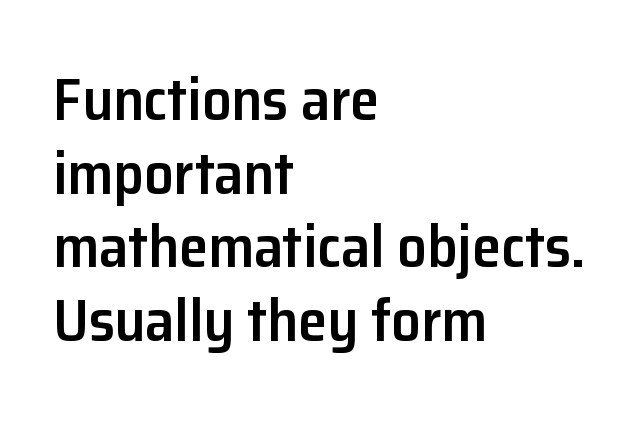
The image shows 59 px semibold sans-serif type, upright; set left-aligned, normal line spacing (1.25x), normal letter spacing, not underlined; low stroke contrast and a medium x-height.
